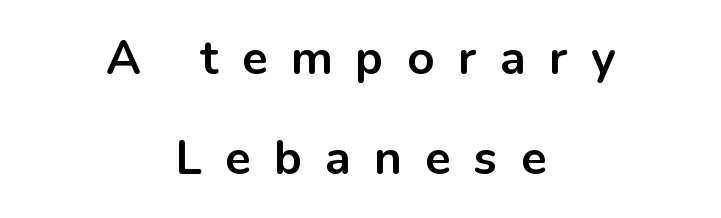
Q: Is the text bold? A: Yes.
Q: Is the text italic (slanted)? A: No, it is upright.
Q: Is the typeface a serif or a sans-serif typeface? A: Sans-serif.
Q: Is the text underlined? A: No.
Q: How is the paragraph aligned? A: Centered.
Q: Is the spacing between letters normal or unusually wide? A: Unusually wide.
Q: Is the spacing between lines tight, normal or loose? A: Loose.
Q: Width (condensed, normal, or wide)? A: Normal.
Q: Stroke contrast? A: Low.
Q: x-height? A: Medium.
Q: Monospaced? A: No.
